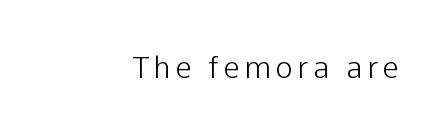
Q: Is the text bold? A: No.
Q: Is the text italic (slanted)? A: No, it is upright.
Q: Is the typeface a serif or a sans-serif typeface? A: Sans-serif.
Q: Is the text underlined? A: No.
Q: Width (condensed, normal, or wide)? A: Normal.
Q: Stroke contrast? A: Low.
Q: x-height? A: Medium.
Q: Monospaced? A: No.
